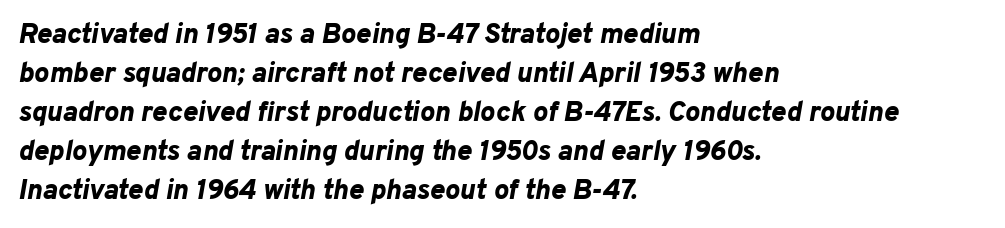
The image shows 28 px bold type, italic (leaning right); set left-aligned, normal line spacing (1.39x), normal letter spacing, not underlined; low stroke contrast and a medium x-height.
